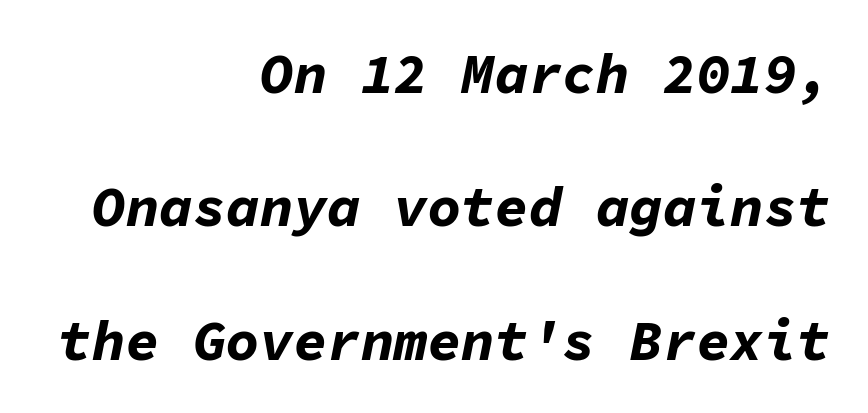
{"italic": "yes", "lean": "right", "slant_degrees": 11, "bold": "yes", "weight": "bold", "width": "normal", "stroke_contrast": "low", "x_height": "medium", "monospaced": "yes", "underline": "no", "align": "right", "line_spacing": "loose", "line_spacing_ratio": 2.38, "letter_spacing": "normal", "letter_spacing_em": 0.0, "glyph_px": 56}
